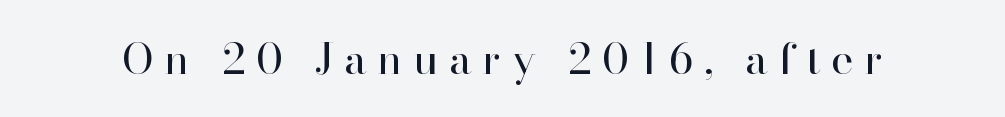
{"serif": "yes", "italic": "no", "bold": "no", "weight": "regular", "width": "normal", "stroke_contrast": "high", "x_height": "small", "monospaced": "no", "underline": "no", "letter_spacing": "wide", "letter_spacing_em": 0.25, "glyph_px": 43}
